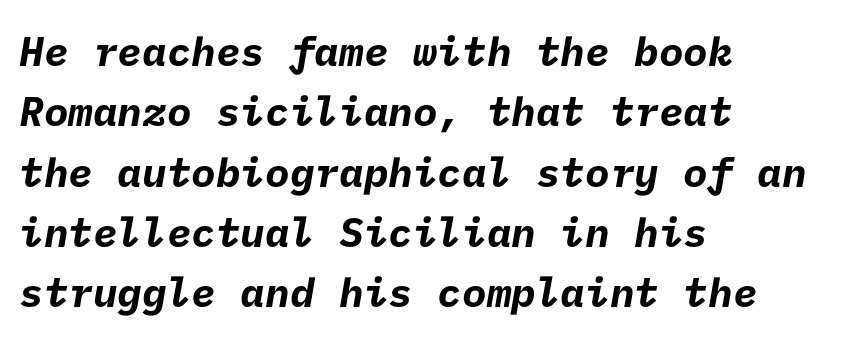
The image shows 41 px bold sans-serif type; set left-aligned, normal line spacing (1.47x), normal letter spacing, not underlined; low stroke contrast and a medium x-height.
